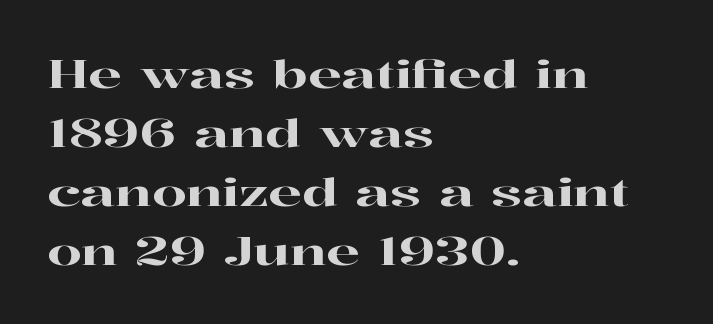
Honestly, the letter spacing is just normal — you wouldn't notice it. Letterform terminals end in serifs throughout the passage. Beneath every word, the page is bare. Normally led — the rows are evenly, conventionally spaced. This rendering uses left alignment, leaving the right contour irregular. The passage shown is typed in a proportional face where columns would drift.
